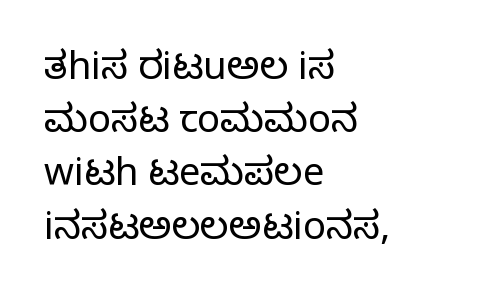
{"serif": "no", "italic": "no", "bold": "no", "weight": "light", "width": "normal", "stroke_contrast": "low", "x_height": "medium", "monospaced": "no", "underline": "no", "align": "left", "line_spacing": "normal", "line_spacing_ratio": 1.4, "letter_spacing": "normal", "letter_spacing_em": 0.0, "glyph_px": 38}
